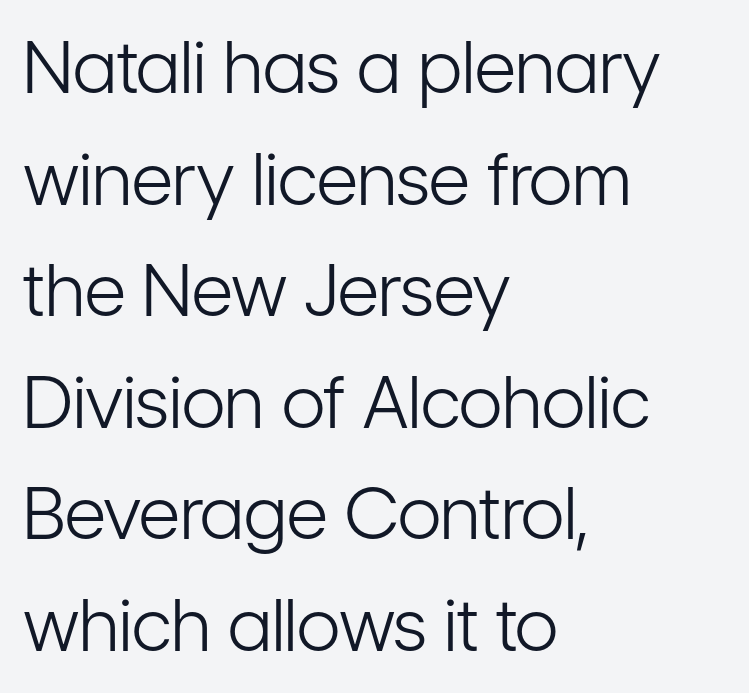
Tracking here is standard; glyphs follow each other at the usual distance. Vertically, the passage feels balanced, rows spaced as you'd expect. Grotesque or geometric, the face here clearly has no serifs. A typesetter would call this proportional, since set widths differ per character. The letters stand upright; this is a roman face. These lines stack with their left ends in a neat column.
